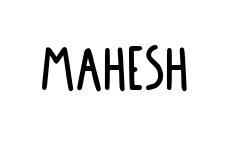
The image shows 69 px condensed sans-serif type, upright; set normal letter spacing, not underlined; low stroke contrast and a large x-height.
